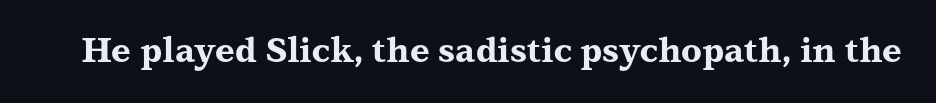
{"serif": "yes", "italic": "no", "bold": "yes", "weight": "bold", "width": "wide", "stroke_contrast": "medium", "x_height": "medium", "monospaced": "no", "underline": "no", "letter_spacing": "normal", "letter_spacing_em": 0.0, "glyph_px": 34}
